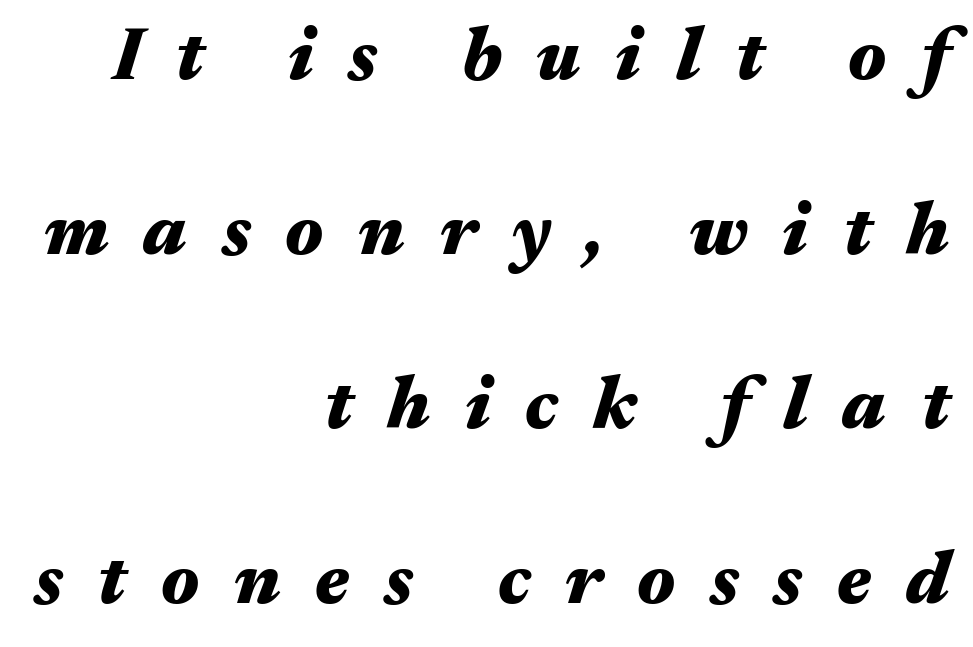
Strong, thick strokes mark this as bold type. A clean baseline with only descenders dipping below it. A typesetter would call this leading open, well beyond the default. Looks like regular typesetting: each glyph gets only the width it needs. The horizontal fit of the characters is loose and conspicuously gappy. Teacher's note: observe the even right margin — that is flush-right alignment.
